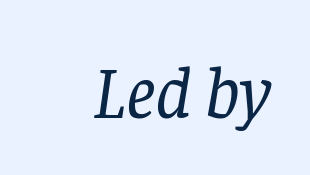
{"serif": "yes", "italic": "yes", "lean": "right", "slant_degrees": 8, "bold": "no", "weight": "regular", "width": "normal", "stroke_contrast": "low", "x_height": "large", "monospaced": "no", "underline": "no", "letter_spacing": "normal", "letter_spacing_em": 0.0, "glyph_px": 74}
